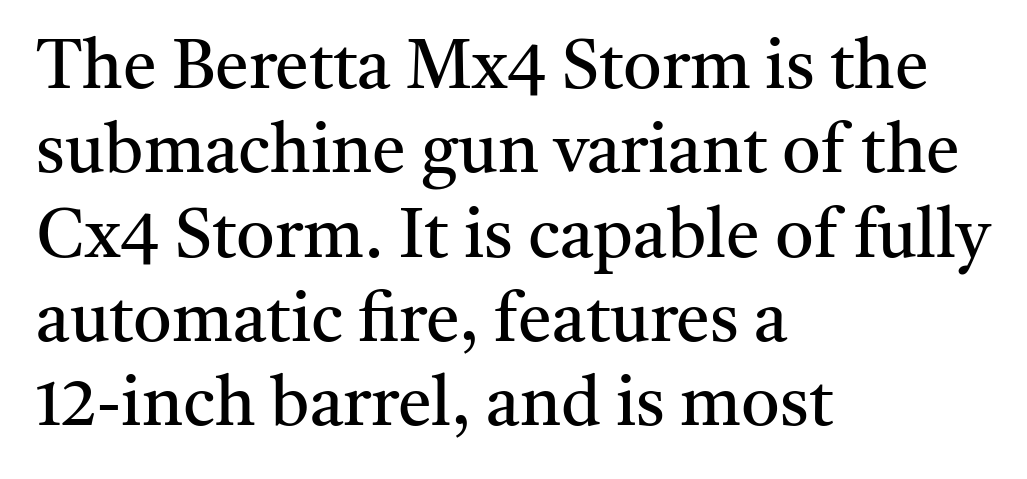
Q: Is the text bold? A: No.
Q: Is the text italic (slanted)? A: No, it is upright.
Q: Is the typeface a serif or a sans-serif typeface? A: Serif.
Q: Is the text underlined? A: No.
Q: How is the paragraph aligned? A: Left-aligned.
Q: Is the spacing between letters normal or unusually wide? A: Normal.
Q: Width (condensed, normal, or wide)? A: Normal.
Q: Stroke contrast? A: Medium.
Q: x-height? A: Medium.
Q: Monospaced? A: No.
